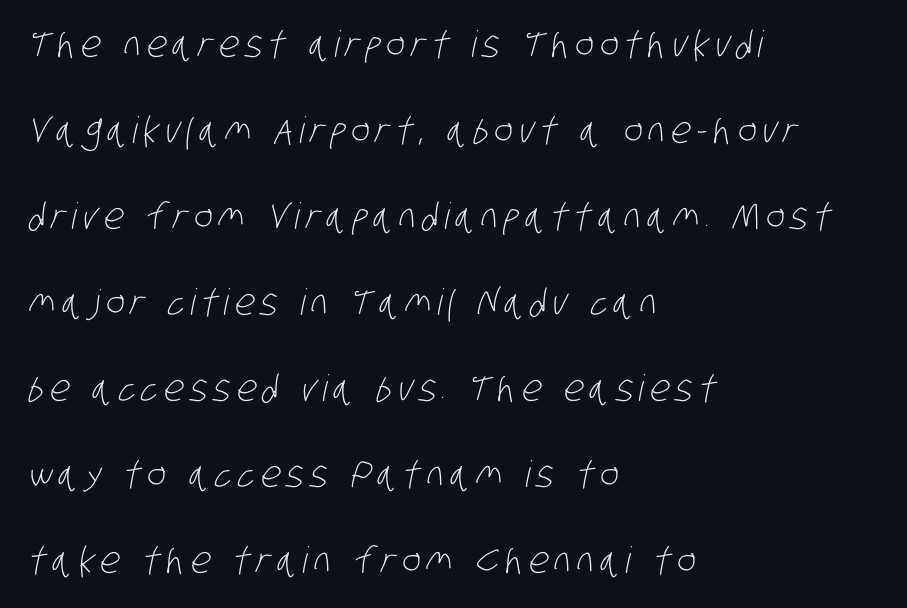
{"serif": "no", "bold": "no", "weight": "light", "width": "condensed", "stroke_contrast": "low", "x_height": "large", "monospaced": "no", "underline": "no", "align": "left", "line_spacing": "loose", "line_spacing_ratio": 2.39, "glyph_px": 36}
